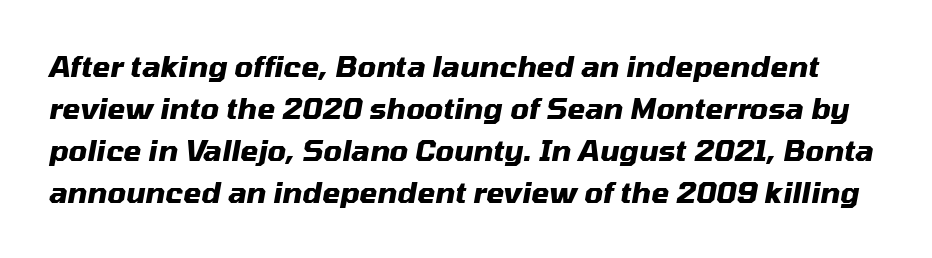
Just letters on the line, the space beneath them empty. Horizontal bands of white between lines are of average thickness. Tracking value appears to be zero — textbook default spacing. The sample has been set heavy, in full bold. Quick note: italic. Note the varied advance widths — an 'i' is clearly narrower than an 'm'.
